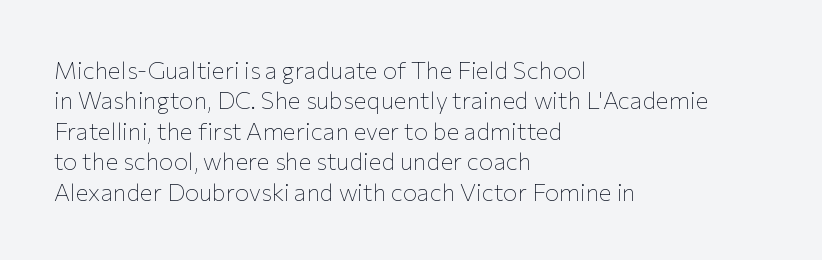
The type sits square on the baseline with zero lean. Only glyphs here, with clear space below each row. This sample is left-justified, so line endings fall wherever the words run out. Nothing unusual about the tracking: characters are spaced as the font intends. No extra ink here — the face is not bold.
